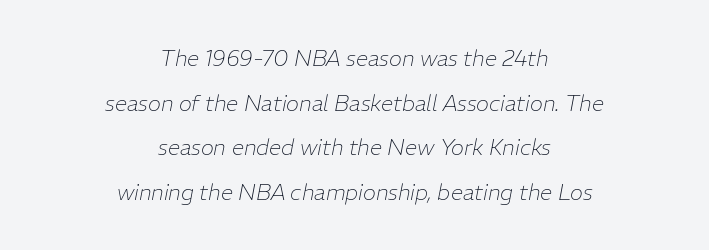
The image shows 22 px text type, italic (leaning right); set centered, loose line spacing (2.03x), normal letter spacing, not underlined.
